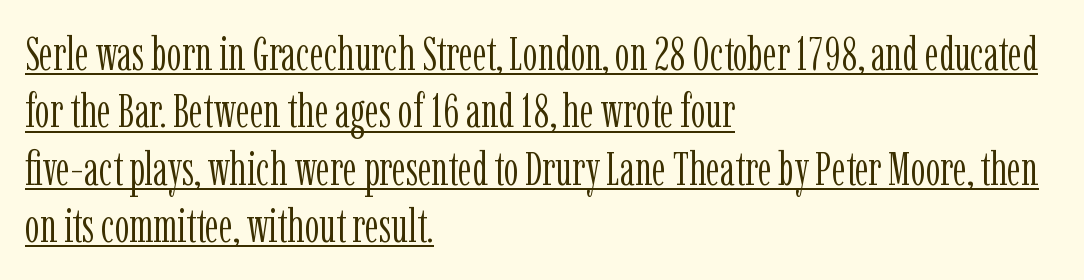
The typeface has the unassuming heft of standard copy or less. The passage shown is typed in a proportional face where columns would drift. This sample uses an upright cut, with every glyph sitting square on the baseline. Somebody hit Ctrl+U on this one — the words are underlined. Does the copy run flush right? No — it runs flush left. Type style note: has serifs.
